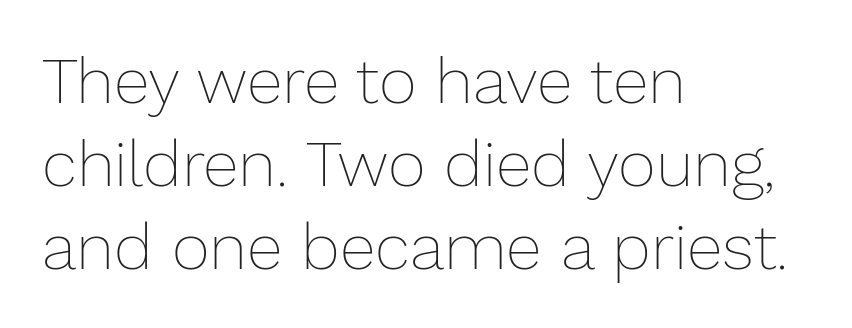
Q: Is the text bold? A: No.
Q: Is the text italic (slanted)? A: No, it is upright.
Q: Is the text underlined? A: No.
Q: How is the paragraph aligned? A: Left-aligned.
Q: Is the spacing between letters normal or unusually wide? A: Normal.
Q: Is the spacing between lines tight, normal or loose? A: Normal.
Q: Width (condensed, normal, or wide)? A: Normal.
Q: Stroke contrast? A: Low.
Q: x-height? A: Medium.
Q: Monospaced? A: No.
